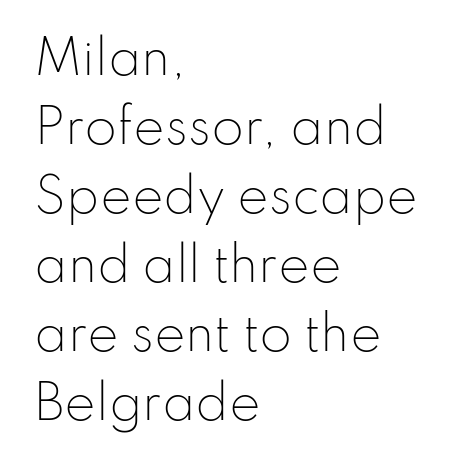
Q: Is the text bold? A: No.
Q: Is the text italic (slanted)? A: No, it is upright.
Q: Is the typeface a serif or a sans-serif typeface? A: Sans-serif.
Q: Is the text underlined? A: No.
Q: How is the paragraph aligned? A: Left-aligned.
Q: Is the spacing between letters normal or unusually wide? A: Normal.
Q: Is the spacing between lines tight, normal or loose? A: Normal.
Q: Width (condensed, normal, or wide)? A: Normal.
Q: Stroke contrast? A: Low.
Q: x-height? A: Small.
Q: Monospaced? A: No.
